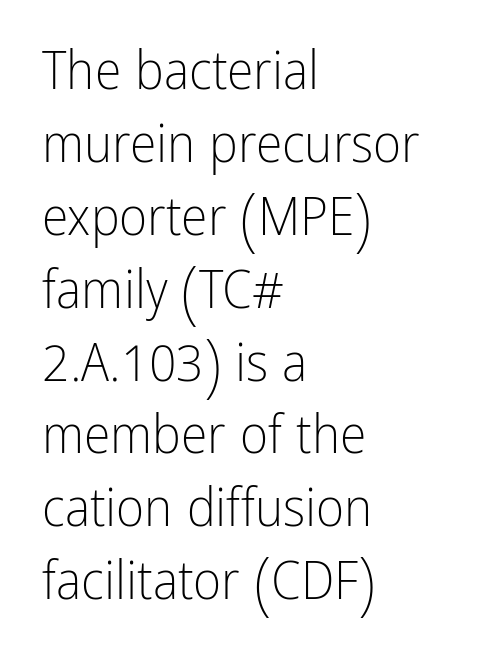
You could not count columns in this text — the font is proportionally spaced. Check the space under the baseline: it is left empty. The text block is weighted toward the left margin, trailing off unevenly rightward. Notice how the stems are strictly vertical — no italics here.
